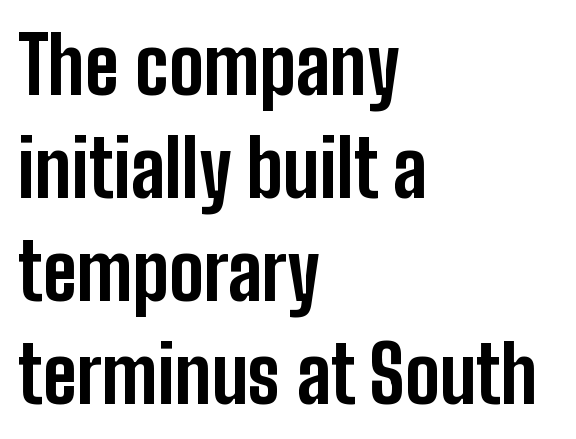
Q: Is the text bold? A: Yes.
Q: Is the text italic (slanted)? A: No, it is upright.
Q: Is the typeface a serif or a sans-serif typeface? A: Sans-serif.
Q: Is the text underlined? A: No.
Q: How is the paragraph aligned? A: Left-aligned.
Q: Is the spacing between letters normal or unusually wide? A: Normal.
Q: Is the spacing between lines tight, normal or loose? A: Normal.
Q: Width (condensed, normal, or wide)? A: Condensed.
Q: Stroke contrast? A: Low.
Q: x-height? A: Medium.
Q: Monospaced? A: No.
